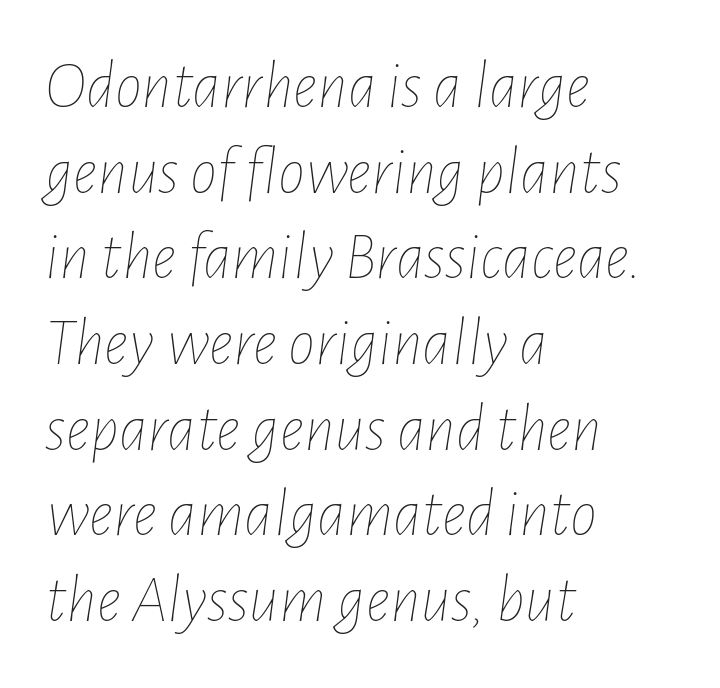
Inter-character spacing is left at the font's built-in metrics. Regarding leading, the lines here are spaced in the standard way. Looks like regular typesetting: each glyph gets only the width it needs. Stems and bowls with no extra thickness — not bold. Rendered with sloped, italic letterforms.
